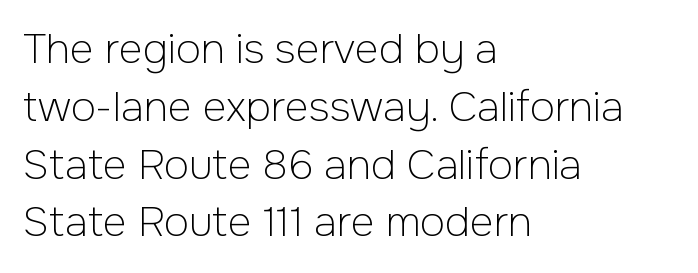
{"serif": "no", "italic": "no", "bold": "no", "weight": "light", "width": "normal", "stroke_contrast": "low", "x_height": "medium", "monospaced": "no", "underline": "no", "align": "left", "line_spacing": "normal", "line_spacing_ratio": 1.41, "letter_spacing": "normal", "letter_spacing_em": 0.0, "glyph_px": 41}
